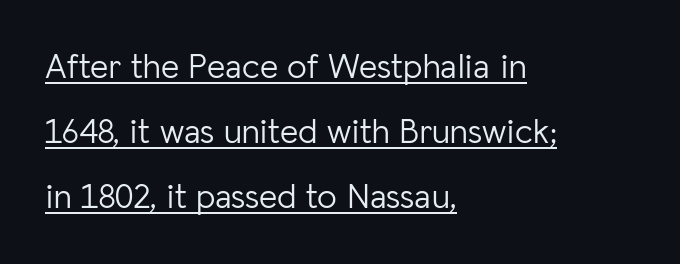
This sample uses plain, unmodified letter spacing. These lines are rendered in a variable-pitch font. A roman cut, with each character standing at attention. Stroke thickness stays within the range of a standard reading face or lighter.
